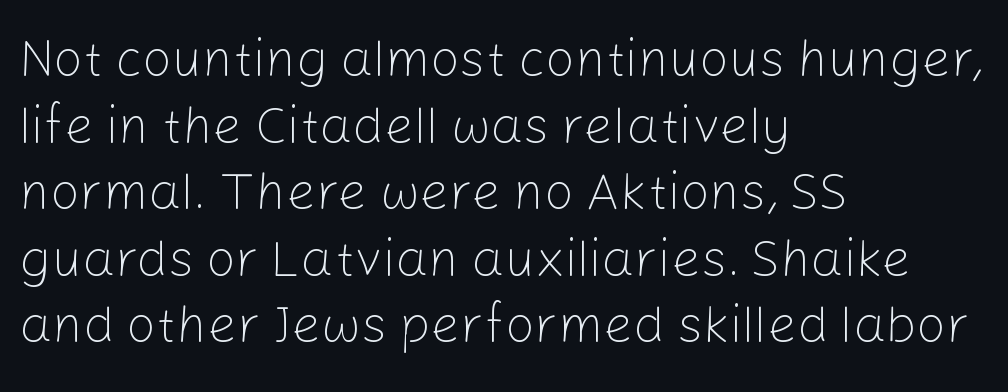
Q: Is the text bold? A: No.
Q: Is the text italic (slanted)? A: No, it is upright.
Q: Is the typeface a serif or a sans-serif typeface? A: Sans-serif.
Q: Is the text underlined? A: No.
Q: How is the paragraph aligned? A: Left-aligned.
Q: Is the spacing between letters normal or unusually wide? A: Normal.
Q: Is the spacing between lines tight, normal or loose? A: Normal.
Q: Width (condensed, normal, or wide)? A: Normal.
Q: Stroke contrast? A: Low.
Q: x-height? A: Medium.
Q: Monospaced? A: No.
